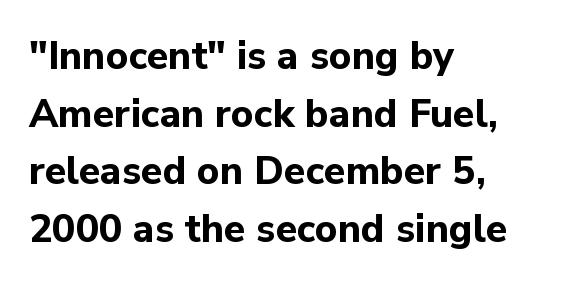
{"serif": "no", "italic": "no", "bold": "yes", "weight": "bold", "width": "normal", "stroke_contrast": "low", "x_height": "medium", "monospaced": "no", "underline": "no", "align": "left", "line_spacing": "normal", "line_spacing_ratio": 1.48, "letter_spacing": "normal", "letter_spacing_em": 0.0, "glyph_px": 39}
